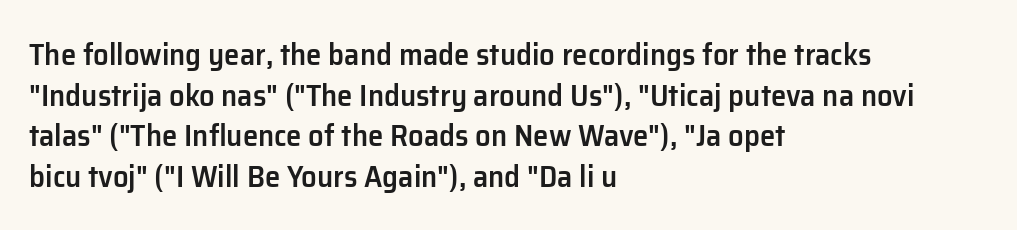
{"serif": "no", "italic": "no", "bold": "semi", "weight": "semibold", "width": "normal", "stroke_contrast": "low", "x_height": "medium", "monospaced": "no", "underline": "no", "align": "left", "line_spacing": "normal", "line_spacing_ratio": 1.31, "letter_spacing": "normal", "letter_spacing_em": 0.0, "glyph_px": 31}
